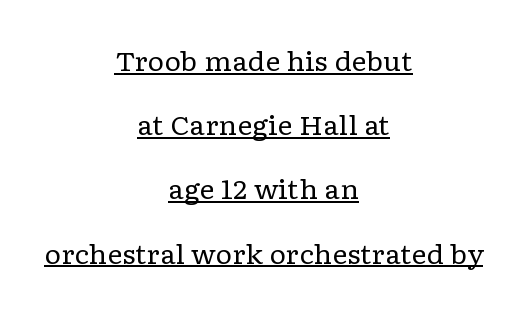
The image shows 26 px text type, upright; set centered, loose line spacing (2.47x), normal letter spacing, underlined.
